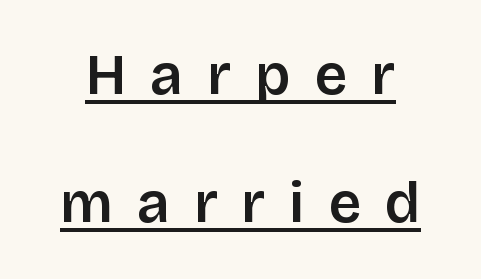
The image shows 57 px semibold sans-serif type, upright; set loose line spacing (2.25x), unusually wide letter spacing (+0.42 em), underlined; low stroke contrast and a large x-height.
